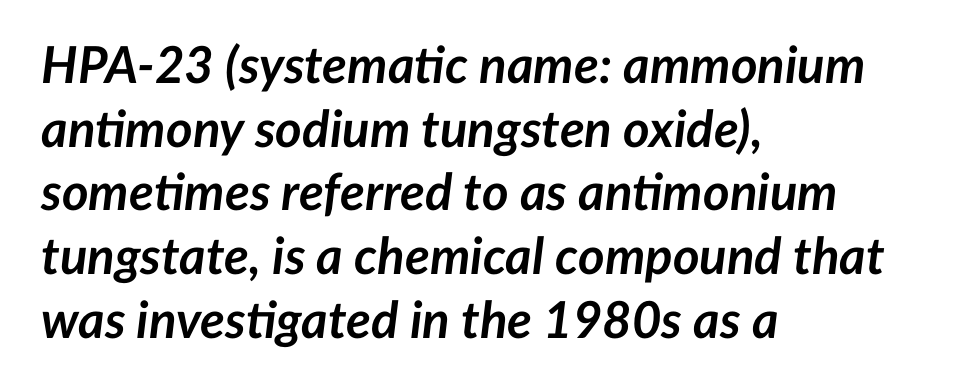
The lines sit at an ordinary, default distance from one another. Line starts are locked; line ends wander. The face used here is proportionally spaced, like ordinary book or web type. Stroke thickness is high; the sample reads as a true bold. Does extra space separate the letters? No, they use regular spacing.
